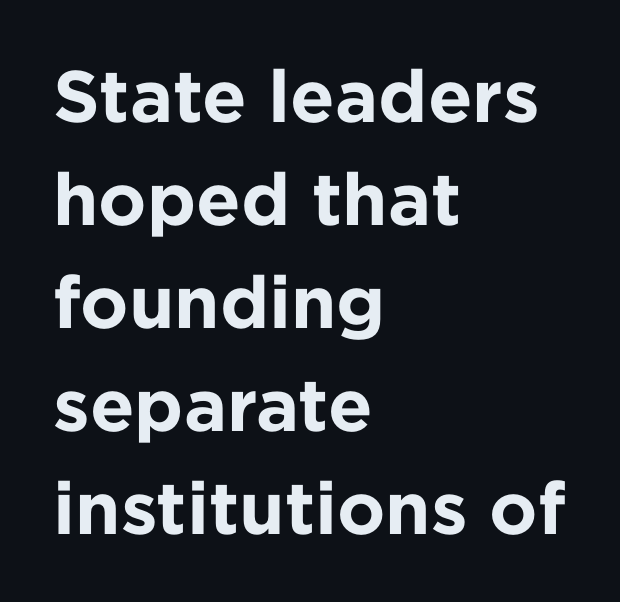
Q: Is the text bold? A: Yes.
Q: Is the text italic (slanted)? A: No, it is upright.
Q: Is the typeface a serif or a sans-serif typeface? A: Sans-serif.
Q: Is the text underlined? A: No.
Q: How is the paragraph aligned? A: Left-aligned.
Q: Is the spacing between letters normal or unusually wide? A: Normal.
Q: Is the spacing between lines tight, normal or loose? A: Normal.
Q: Width (condensed, normal, or wide)? A: Normal.
Q: Stroke contrast? A: Low.
Q: x-height? A: Medium.
Q: Monospaced? A: No.
